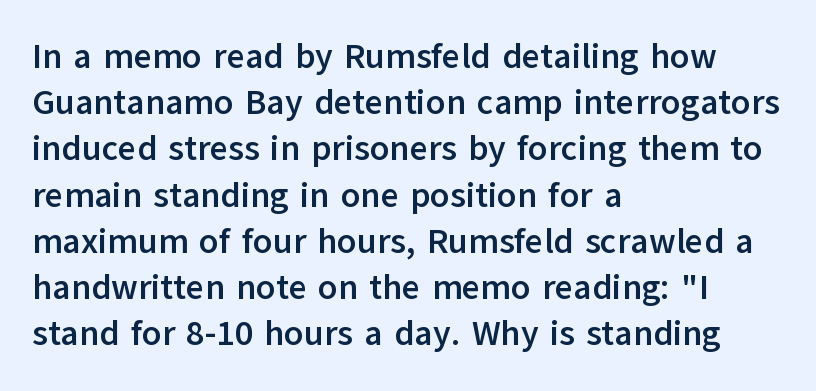
Tall strokes in this sample are plumb rather than angled. The passage is arranged the way most books set body copy — flush left. Observe the ordinary spacing: letters are neighbours, not strangers. Note the varied advance widths — an 'i' is clearly narrower than an 'm'. The leading is moderate, giving the passage an even texture. The words here are not underlined.
